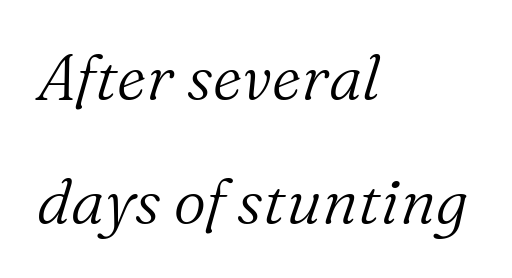
Q: Is the text bold? A: No.
Q: Is the text italic (slanted)? A: Yes, it leans right by about 16 degrees.
Q: Is the typeface a serif or a sans-serif typeface? A: Serif.
Q: Is the text underlined? A: No.
Q: How is the paragraph aligned? A: Left-aligned.
Q: Is the spacing between letters normal or unusually wide? A: Normal.
Q: Is the spacing between lines tight, normal or loose? A: Loose.
Q: Width (condensed, normal, or wide)? A: Normal.
Q: Stroke contrast? A: Medium.
Q: x-height? A: Medium.
Q: Monospaced? A: No.
